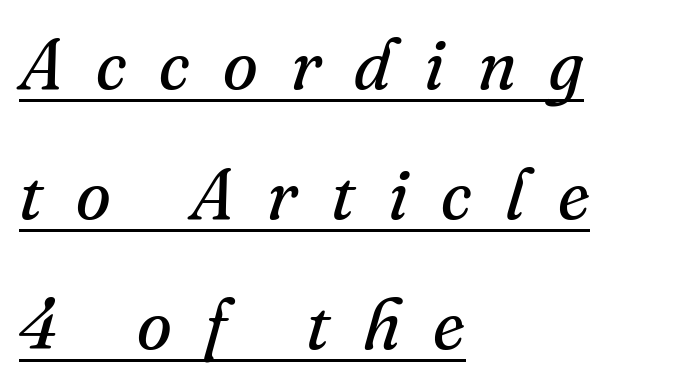
Q: Is the text bold? A: No.
Q: Is the text italic (slanted)? A: Yes, it leans right by about 16 degrees.
Q: Is the typeface a serif or a sans-serif typeface? A: Serif.
Q: Is the text underlined? A: Yes.
Q: How is the paragraph aligned? A: Left-aligned.
Q: Is the spacing between letters normal or unusually wide? A: Unusually wide.
Q: Width (condensed, normal, or wide)? A: Normal.
Q: Stroke contrast? A: Medium.
Q: x-height? A: Small.
Q: Monospaced? A: No.
